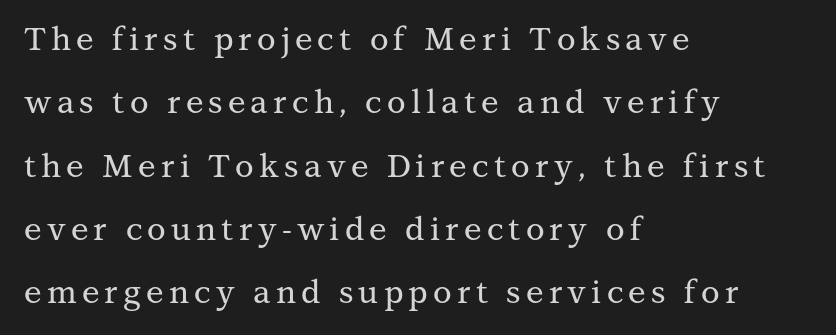
Q: Is the text italic (slanted)? A: No, it is upright.
Q: Is the typeface a serif or a sans-serif typeface? A: Serif.
Q: Is the text underlined? A: No.
Q: How is the paragraph aligned? A: Left-aligned.
Q: Is the spacing between lines tight, normal or loose? A: Loose.
Q: Width (condensed, normal, or wide)? A: Normal.
Q: Stroke contrast? A: Medium.
Q: x-height? A: Medium.
Q: Monospaced? A: No.
